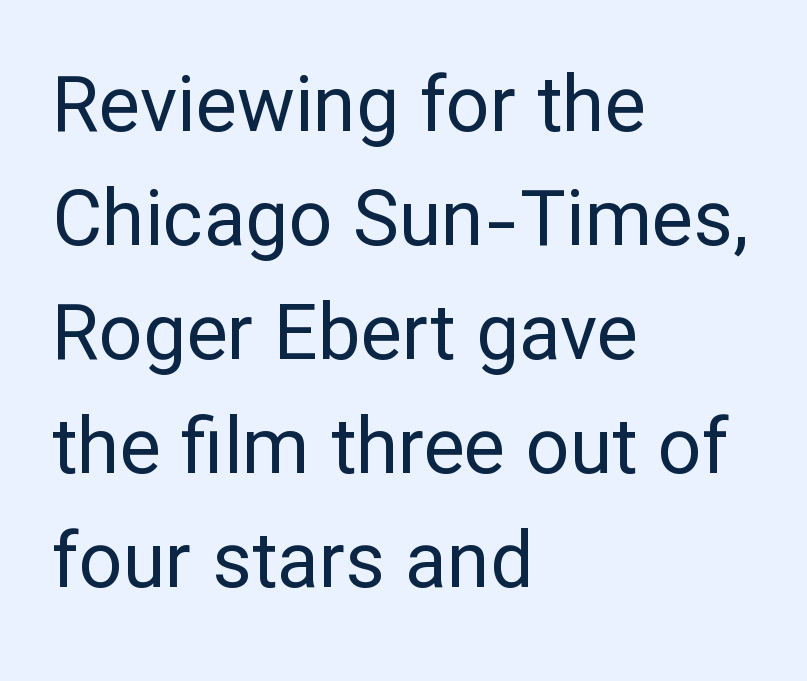
Q: Is the text bold? A: No.
Q: Is the text italic (slanted)? A: No, it is upright.
Q: Is the typeface a serif or a sans-serif typeface? A: Sans-serif.
Q: Is the text underlined? A: No.
Q: How is the paragraph aligned? A: Left-aligned.
Q: Is the spacing between letters normal or unusually wide? A: Normal.
Q: Is the spacing between lines tight, normal or loose? A: Normal.
Q: Width (condensed, normal, or wide)? A: Normal.
Q: Stroke contrast? A: Low.
Q: x-height? A: Medium.
Q: Monospaced? A: No.
